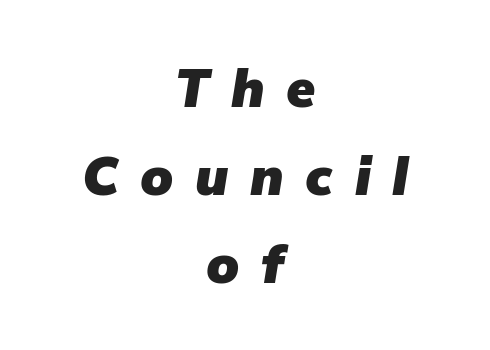
Q: Is the text bold? A: Yes.
Q: Is the text italic (slanted)? A: Yes, it leans right by about 9 degrees.
Q: Is the text underlined? A: No.
Q: How is the paragraph aligned? A: Centered.
Q: Is the spacing between letters normal or unusually wide? A: Unusually wide.
Q: Is the spacing between lines tight, normal or loose? A: Normal.
Q: Width (condensed, normal, or wide)? A: Normal.
Q: Stroke contrast? A: Low.
Q: x-height? A: Medium.
Q: Monospaced? A: No.
